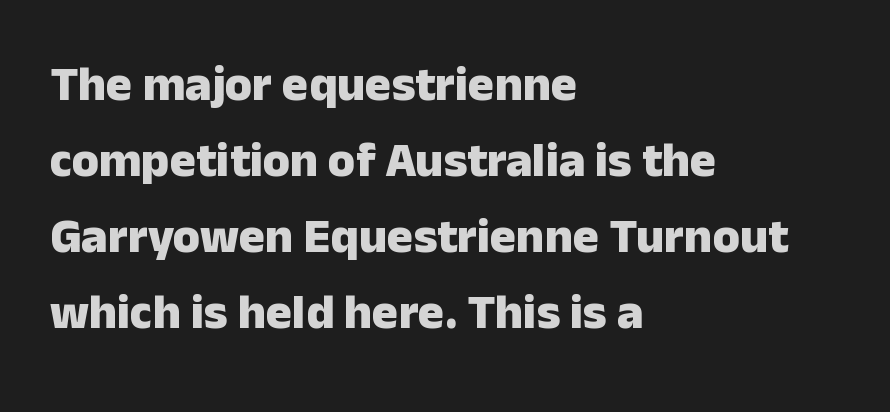
{"serif": "no", "italic": "no", "bold": "yes", "weight": "heavy", "width": "normal", "stroke_contrast": "low", "x_height": "medium", "monospaced": "no", "underline": "no", "align": "left", "line_spacing": "normal", "line_spacing_ratio": 1.55, "letter_spacing": "normal", "letter_spacing_em": 0.0, "glyph_px": 49}
